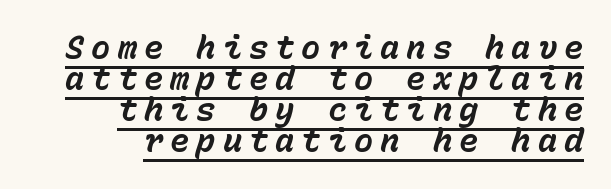
The image shows 32 px bold type, italic (leaning right), monospaced; set right-aligned, tight line spacing (0.97x), unusually wide letter spacing (+0.22 em), underlined; low stroke contrast and a medium x-height.
